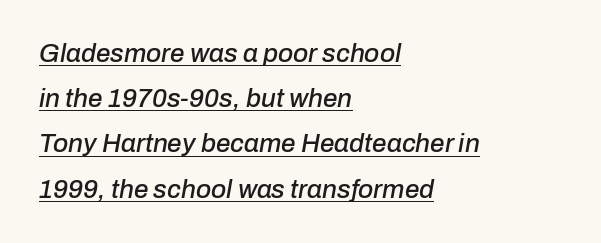
Q: Is the text italic (slanted)? A: Yes, it leans right by about 10 degrees.
Q: Is the text underlined? A: Yes.
Q: How is the paragraph aligned? A: Left-aligned.
Q: Is the spacing between letters normal or unusually wide? A: Normal.
